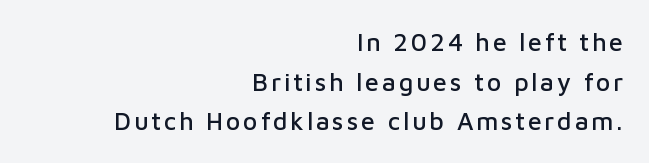
Has an underline been added? It has not. The paragraph shown leans on its right margin. Vertical spacing — default. You can tell it's not italic because the verticals are truly vertical.
